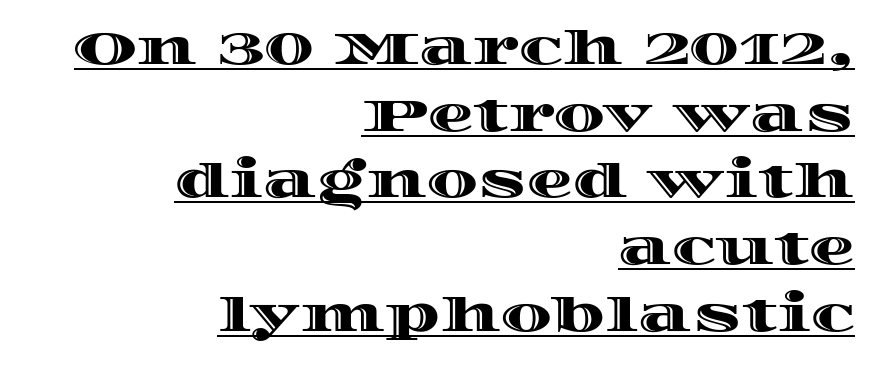
Each letter keeps its own natural width here, so spacing adapts to shape. Regarding leading, the lines here are spaced in the standard way. Is the block centered? No — it sits flush against the right margin. Designer's note — italics off, roman on.
